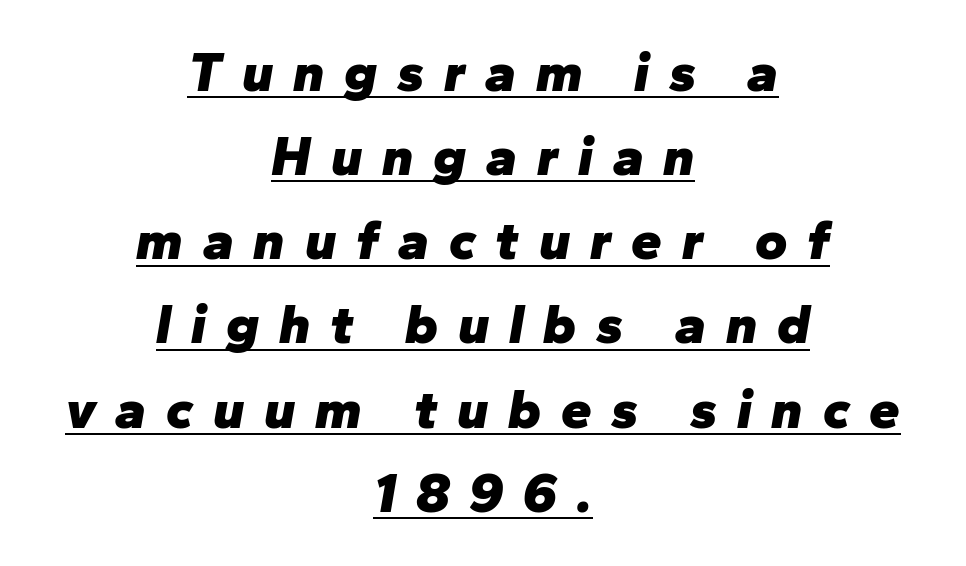
Q: Is the text bold? A: Yes.
Q: Is the text italic (slanted)? A: Yes, it leans right by about 10 degrees.
Q: Is the text underlined? A: Yes.
Q: How is the paragraph aligned? A: Centered.
Q: Is the spacing between letters normal or unusually wide? A: Unusually wide.
Q: Is the spacing between lines tight, normal or loose? A: Normal.
Q: Width (condensed, normal, or wide)? A: Normal.
Q: Stroke contrast? A: Low.
Q: x-height? A: Medium.
Q: Monospaced? A: No.
